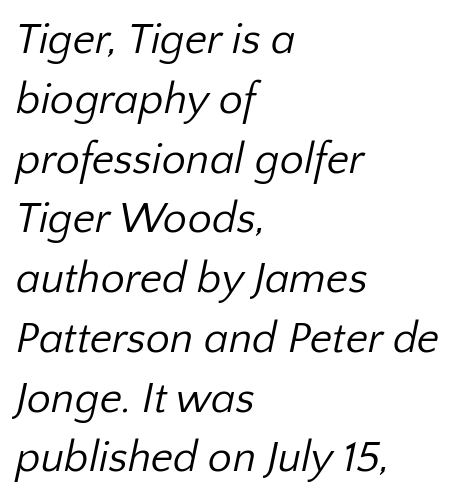
The image shows 43 px regular-weight sans-serif type; set left-aligned, normal line spacing (1.39x), normal letter spacing, not underlined; low stroke contrast and a medium x-height.
